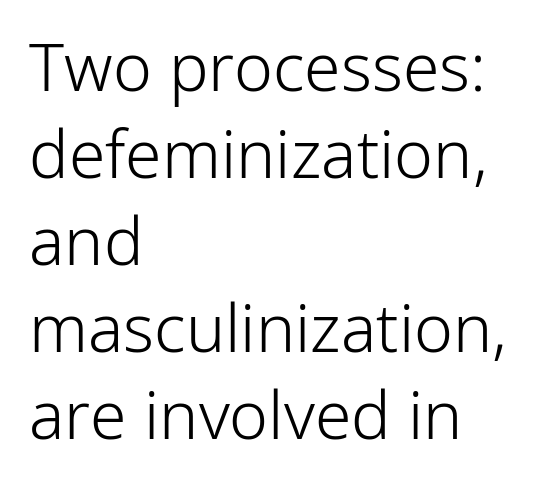
Q: Is the text bold? A: No.
Q: Is the text italic (slanted)? A: No, it is upright.
Q: Is the typeface a serif or a sans-serif typeface? A: Sans-serif.
Q: Is the text underlined? A: No.
Q: How is the paragraph aligned? A: Left-aligned.
Q: Is the spacing between letters normal or unusually wide? A: Normal.
Q: Is the spacing between lines tight, normal or loose? A: Normal.
Q: Width (condensed, normal, or wide)? A: Normal.
Q: Stroke contrast? A: Low.
Q: x-height? A: Medium.
Q: Monospaced? A: No.
